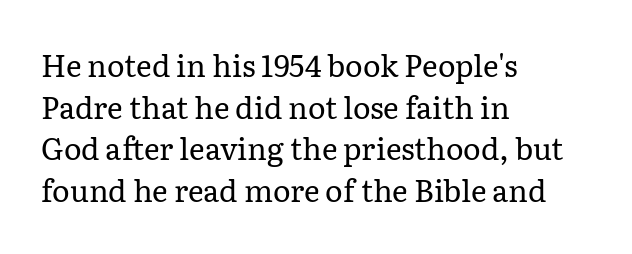
Q: Is the text bold? A: No.
Q: Is the text italic (slanted)? A: No, it is upright.
Q: Is the typeface a serif or a sans-serif typeface? A: Serif.
Q: Is the text underlined? A: No.
Q: How is the paragraph aligned? A: Left-aligned.
Q: Is the spacing between letters normal or unusually wide? A: Normal.
Q: Is the spacing between lines tight, normal or loose? A: Normal.
Q: Width (condensed, normal, or wide)? A: Normal.
Q: Stroke contrast? A: Low.
Q: x-height? A: Medium.
Q: Monospaced? A: No.
